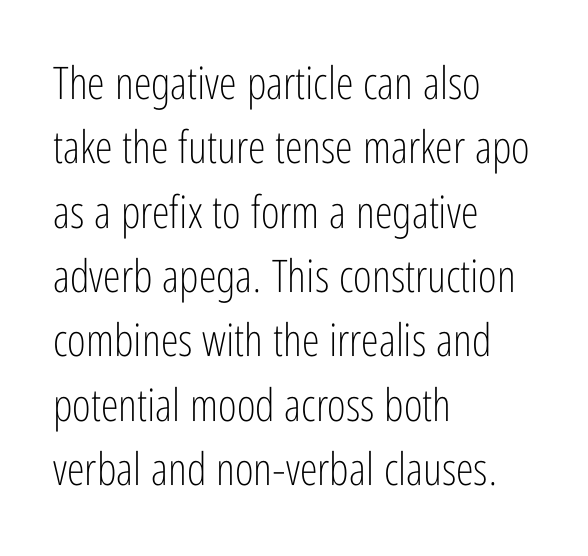
{"serif": "no", "italic": "no", "bold": "no", "weight": "light", "width": "condensed", "stroke_contrast": "low", "x_height": "medium", "monospaced": "no", "underline": "no", "align": "left", "line_spacing": "normal", "line_spacing_ratio": 1.43, "letter_spacing": "normal", "letter_spacing_em": 0.0, "glyph_px": 45}
